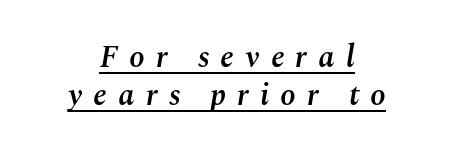
The image shows 31 px semibold type, italic (leaning right); set centered, line spacing 1.23x, unusually wide letter spacing (+0.36 em), underlined; medium stroke contrast and a medium x-height.
